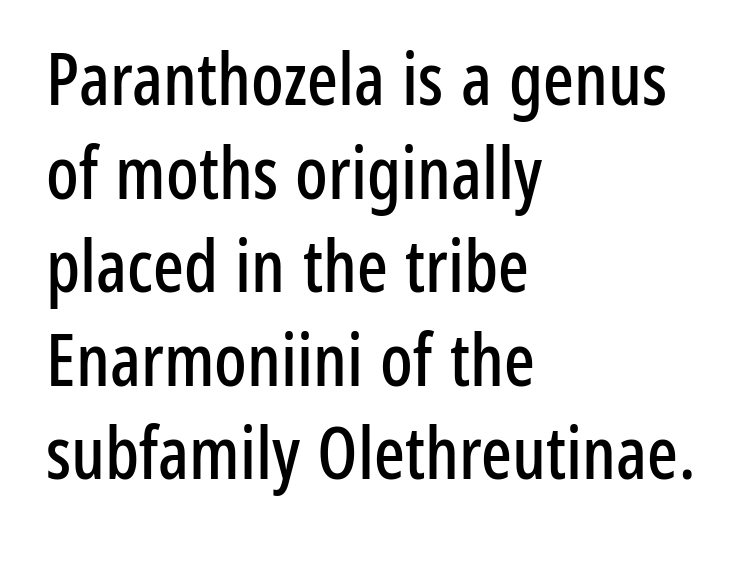
The image shows 72 px condensed sans-serif type, upright; set left-aligned, normal line spacing (1.3x), normal letter spacing, not underlined; low stroke contrast and a medium x-height.
